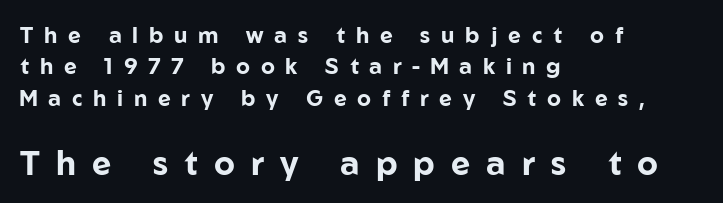
What kind of face is this? One without serifs — a sans. These lines sit exactly where default settings would place them. Layout note: lines flush left. The specimen omits any rule beneath the text block's lines. Typographic density is high because the face is bold.
